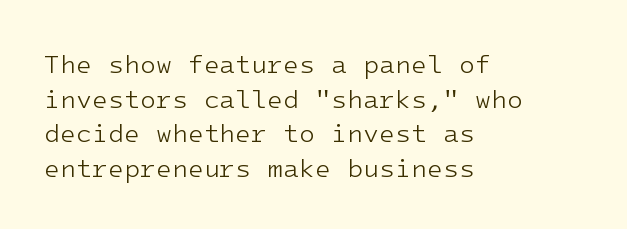
The image shows 26 px text type, upright; set left-aligned, normal line spacing (1.33x), normal letter spacing, not underlined.
